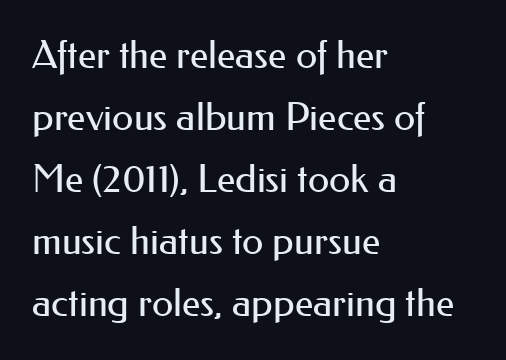
The image shows 39 px regular-weight sans-serif type, upright; set left-aligned, normal line spacing (1.59x), normal letter spacing, not underlined; medium stroke contrast and a small x-height.
